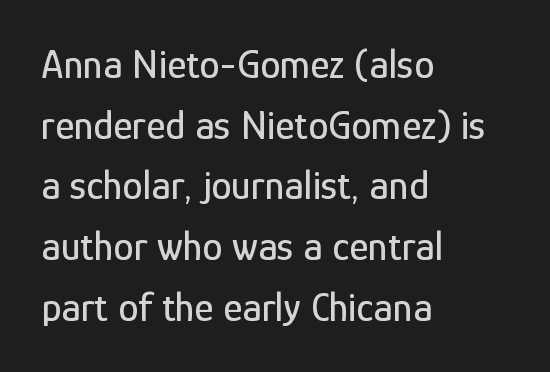
{"serif": "no", "italic": "no", "width": "condensed", "stroke_contrast": "low", "x_height": "medium", "monospaced": "no", "underline": "no", "align": "left", "line_spacing": "normal", "line_spacing_ratio": 1.48, "letter_spacing": "normal", "letter_spacing_em": 0.0, "glyph_px": 41}
